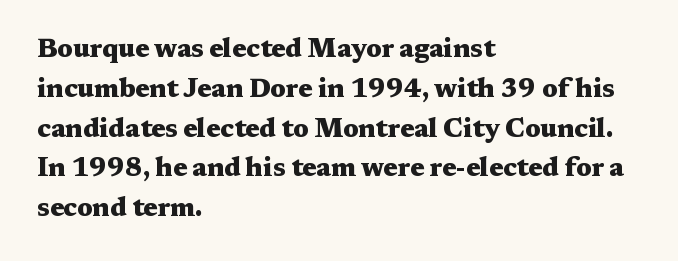
{"italic": "no", "bold": "yes", "underline": "no", "align": "left", "line_spacing": "normal", "line_spacing_ratio": 1.53, "letter_spacing": "normal", "letter_spacing_em": 0.0, "glyph_px": 26}
